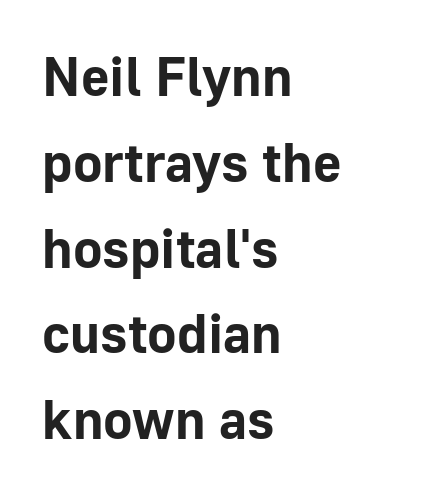
{"serif": "no", "italic": "no", "bold": "yes", "weight": "bold", "width": "normal", "stroke_contrast": "low", "x_height": "medium", "monospaced": "no", "underline": "no", "align": "left", "line_spacing": "normal", "line_spacing_ratio": 1.56, "letter_spacing": "normal", "letter_spacing_em": 0.0, "glyph_px": 55}
